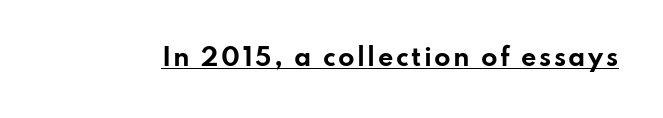
The image shows 24 px bold type, upright; set underlined.
